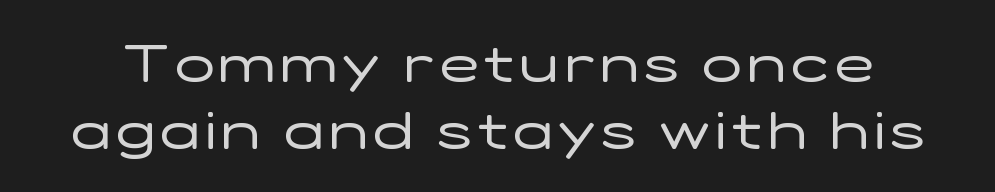
{"serif": "no", "italic": "no", "bold": "no", "weight": "regular", "width": "wide", "stroke_contrast": "low", "x_height": "medium", "monospaced": "no", "underline": "no", "line_spacing": "normal", "line_spacing_ratio": 1.29, "glyph_px": 52}
